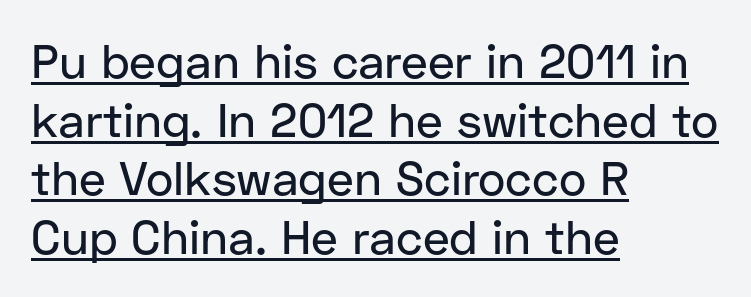
Q: Is the text italic (slanted)? A: No, it is upright.
Q: Is the typeface a serif or a sans-serif typeface? A: Sans-serif.
Q: Is the text underlined? A: Yes.
Q: How is the paragraph aligned? A: Left-aligned.
Q: Is the spacing between letters normal or unusually wide? A: Normal.
Q: Is the spacing between lines tight, normal or loose? A: Normal.
Q: Width (condensed, normal, or wide)? A: Normal.
Q: Stroke contrast? A: Low.
Q: x-height? A: Medium.
Q: Monospaced? A: No.
